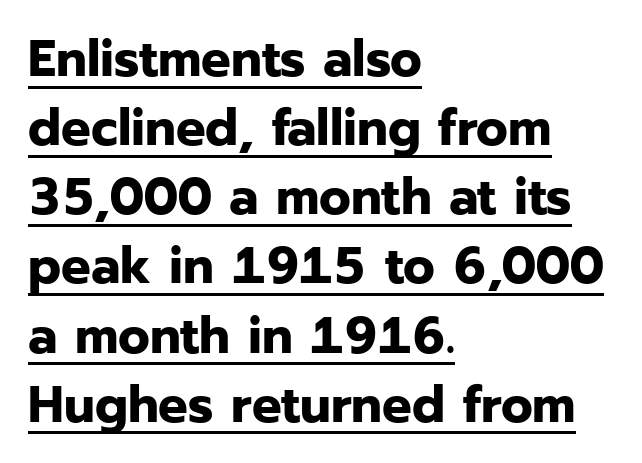
Q: Is the text bold? A: Yes.
Q: Is the text italic (slanted)? A: No, it is upright.
Q: Is the typeface a serif or a sans-serif typeface? A: Sans-serif.
Q: Is the text underlined? A: Yes.
Q: How is the paragraph aligned? A: Left-aligned.
Q: Is the spacing between letters normal or unusually wide? A: Normal.
Q: Is the spacing between lines tight, normal or loose? A: Normal.
Q: Width (condensed, normal, or wide)? A: Normal.
Q: Stroke contrast? A: Low.
Q: x-height? A: Medium.
Q: Monospaced? A: No.
